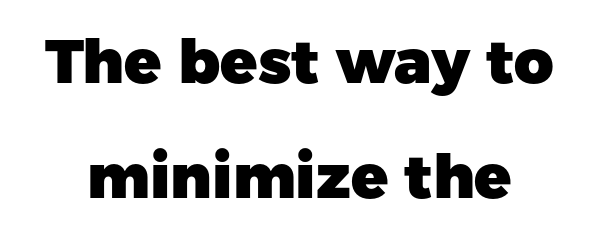
Q: Is the text bold? A: Yes.
Q: Is the text italic (slanted)? A: No, it is upright.
Q: Is the typeface a serif or a sans-serif typeface? A: Sans-serif.
Q: Is the text underlined? A: No.
Q: Is the spacing between letters normal or unusually wide? A: Normal.
Q: Width (condensed, normal, or wide)? A: Normal.
Q: Stroke contrast? A: Low.
Q: x-height? A: Medium.
Q: Monospaced? A: No.
